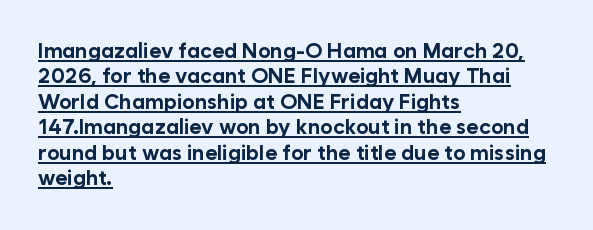
Q: Is the text bold? A: Yes.
Q: Is the text italic (slanted)? A: No, it is upright.
Q: Is the text underlined? A: Yes.
Q: How is the paragraph aligned? A: Left-aligned.
Q: Is the spacing between letters normal or unusually wide? A: Normal.
